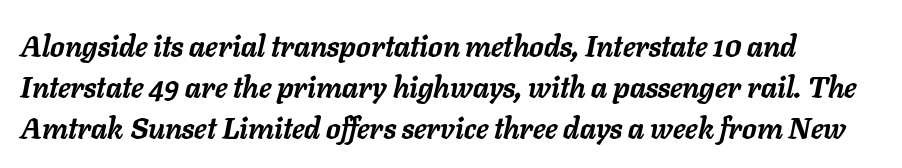
{"italic": "yes", "lean": "right", "slant_degrees": 11, "bold": "yes", "weight": "semibold", "width": "normal", "stroke_contrast": "low", "x_height": "medium", "monospaced": "no", "underline": "no", "line_spacing": "normal", "line_spacing_ratio": 1.41, "letter_spacing": "normal", "letter_spacing_em": 0.0, "glyph_px": 29}
